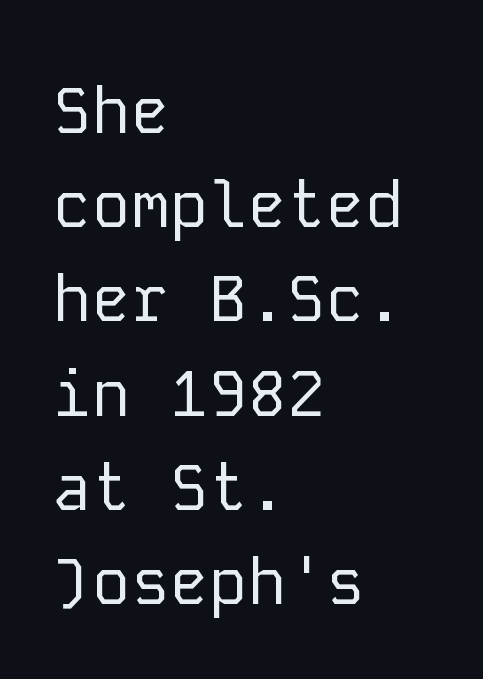
{"serif": "no", "italic": "no", "bold": "no", "weight": "regular", "width": "normal", "stroke_contrast": "low", "x_height": "medium", "monospaced": "yes", "underline": "no", "align": "left", "line_spacing": "normal", "line_spacing_ratio": 1.45, "letter_spacing": "normal", "letter_spacing_em": 0.0, "glyph_px": 65}
